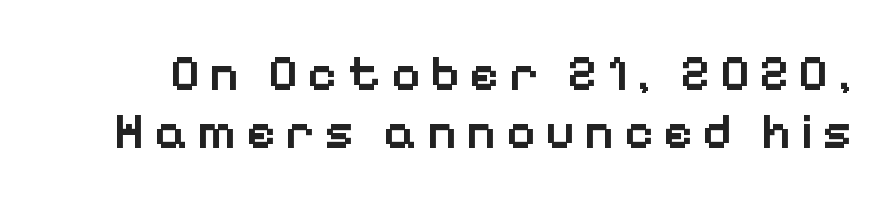
{"serif": "no", "italic": "no", "bold": "semi", "weight": "semibold", "width": "normal", "stroke_contrast": "low", "x_height": "medium", "monospaced": "no", "underline": "no", "line_spacing_ratio": 1.17, "glyph_px": 50}
